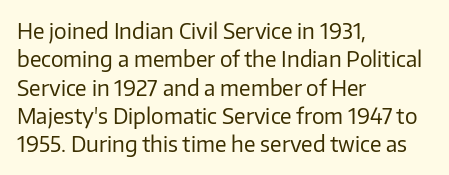
The image shows 21 px text type, upright; set left-aligned, normal line spacing (1.35x), normal letter spacing, not underlined.
